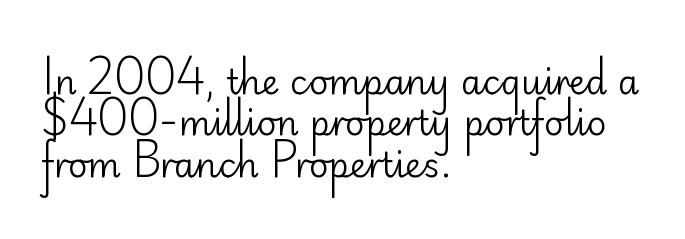
{"serif": "no", "italic": "no", "bold": "no", "weight": "regular", "width": "normal", "stroke_contrast": "low", "x_height": "small", "monospaced": "no", "underline": "no", "align": "left", "line_spacing_ratio": 1.22, "letter_spacing": "normal", "letter_spacing_em": 0.0, "glyph_px": 34}
